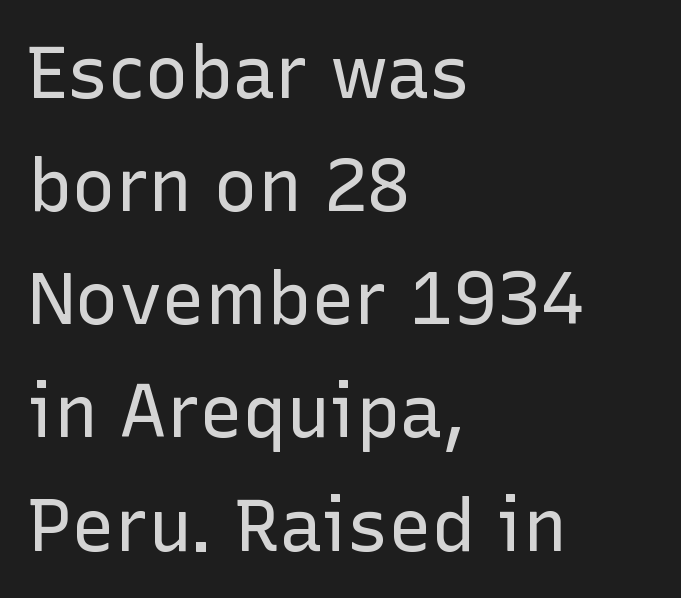
{"serif": "no", "italic": "no", "bold": "no", "weight": "regular", "width": "normal", "stroke_contrast": "low", "x_height": "medium", "monospaced": "no", "underline": "no", "align": "left", "line_spacing": "normal", "line_spacing_ratio": 1.55, "letter_spacing": "normal", "letter_spacing_em": 0.0, "glyph_px": 73}
